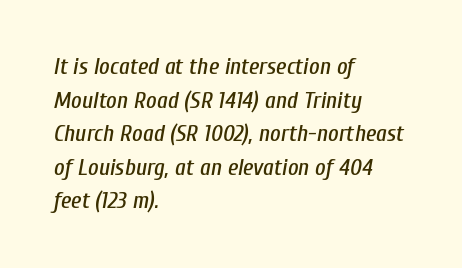
Descender tails drop into unmarked territory. Leading matches the norm, producing a regular column. Does the lettering tilt? It does — this is italic. What stands out about the letter spacing? Nothing — it is the standard amount.
